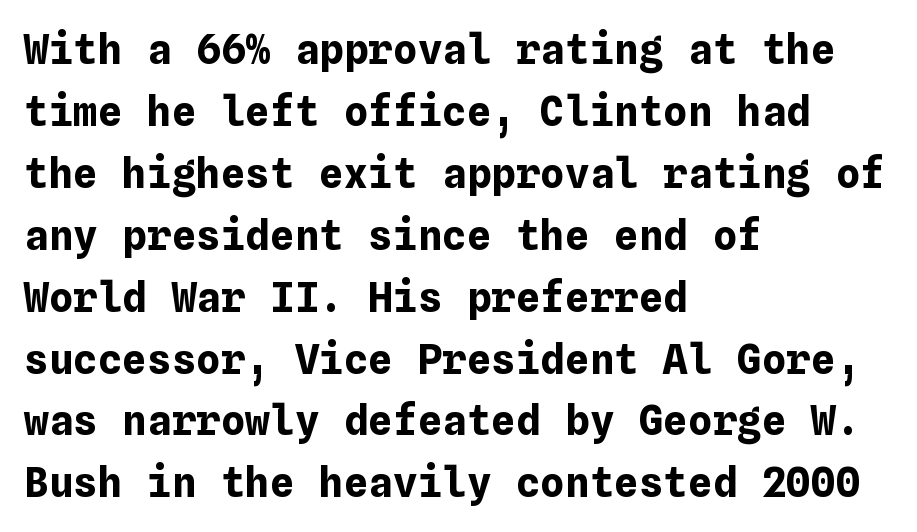
Compared with an ordinary text face, these strokes are far heavier — a full bold. Caption: multi-line text, flush left, ragged right. Characters follow at the spacing the type designer built in. No italicization has been applied; the sample stays upright. A bare baseline throughout the passage.
